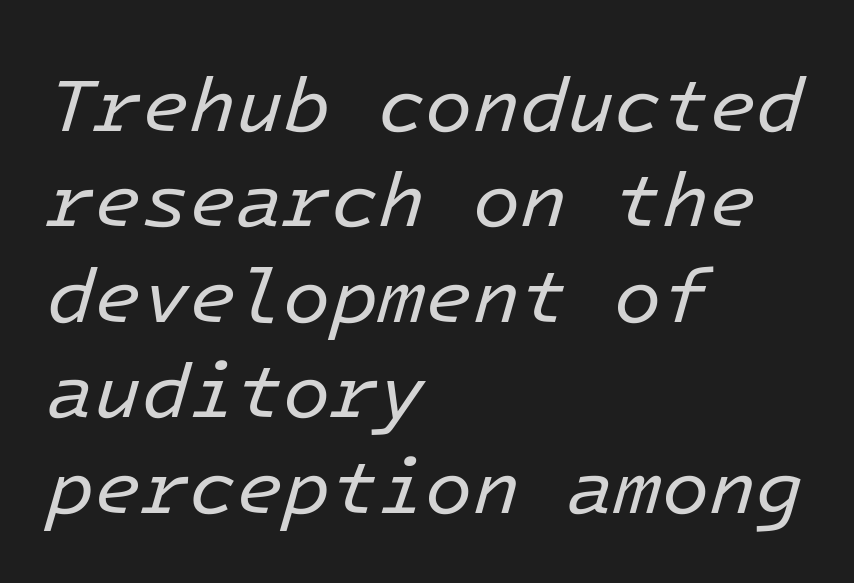
Q: Is the text bold? A: No.
Q: Is the text italic (slanted)? A: Yes, it leans right by about 16 degrees.
Q: Is the text underlined? A: No.
Q: How is the paragraph aligned? A: Left-aligned.
Q: Is the spacing between letters normal or unusually wide? A: Normal.
Q: Width (condensed, normal, or wide)? A: Normal.
Q: Stroke contrast? A: Low.
Q: x-height? A: Medium.
Q: Monospaced? A: Yes.
